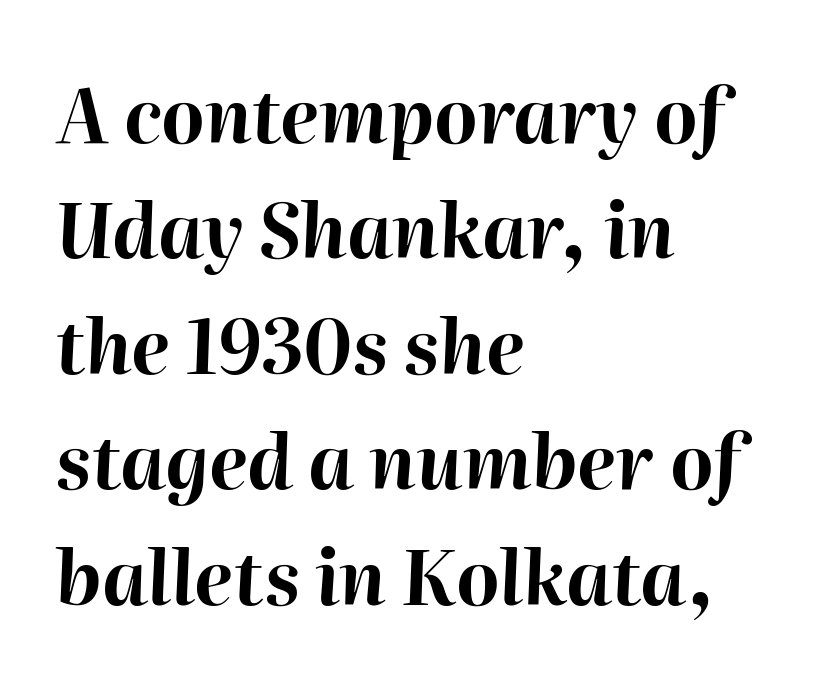
Q: Is the text bold? A: Yes.
Q: Is the text italic (slanted)? A: Yes, it leans right by about 2 degrees.
Q: Is the text underlined? A: No.
Q: How is the paragraph aligned? A: Left-aligned.
Q: Is the spacing between letters normal or unusually wide? A: Normal.
Q: Is the spacing between lines tight, normal or loose? A: Normal.
Q: Width (condensed, normal, or wide)? A: Normal.
Q: Stroke contrast? A: High.
Q: x-height? A: Medium.
Q: Monospaced? A: No.
